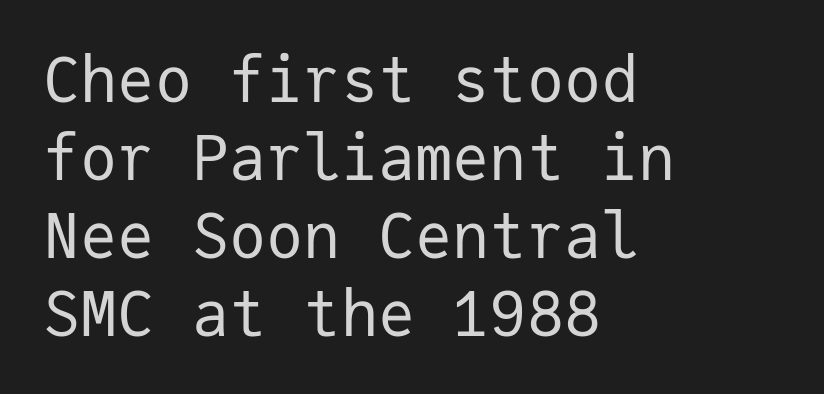
{"serif": "no", "italic": "no", "bold": "no", "weight": "regular", "width": "normal", "stroke_contrast": "low", "x_height": "medium", "monospaced": "yes", "underline": "no", "align": "left", "line_spacing": "normal", "line_spacing_ratio": 1.26, "letter_spacing": "normal", "letter_spacing_em": 0.0, "glyph_px": 62}
